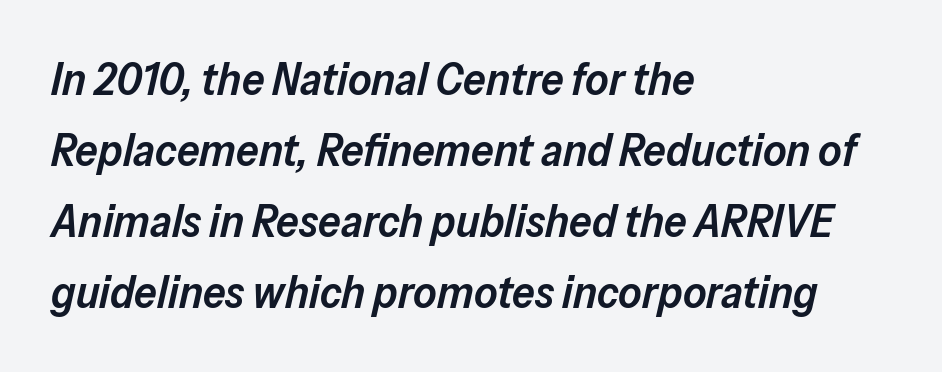
Q: Is the text bold? A: Semi-bold.
Q: Is the text italic (slanted)? A: Yes, it leans right by about 13 degrees.
Q: Is the text underlined? A: No.
Q: How is the paragraph aligned? A: Left-aligned.
Q: Is the spacing between letters normal or unusually wide? A: Normal.
Q: Is the spacing between lines tight, normal or loose? A: Normal.
Q: Width (condensed, normal, or wide)? A: Normal.
Q: Stroke contrast? A: Low.
Q: x-height? A: Medium.
Q: Monospaced? A: No.
